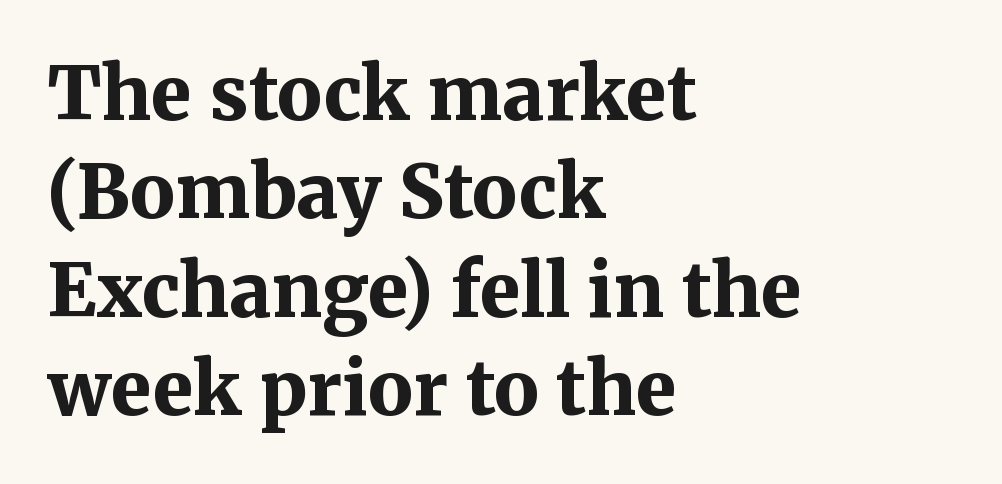
Q: Is the text bold? A: Yes.
Q: Is the text italic (slanted)? A: No, it is upright.
Q: Is the typeface a serif or a sans-serif typeface? A: Serif.
Q: Is the text underlined? A: No.
Q: How is the paragraph aligned? A: Left-aligned.
Q: Is the spacing between letters normal or unusually wide? A: Normal.
Q: Is the spacing between lines tight, normal or loose? A: Normal.
Q: Width (condensed, normal, or wide)? A: Normal.
Q: Stroke contrast? A: Medium.
Q: x-height? A: Medium.
Q: Monospaced? A: No.
